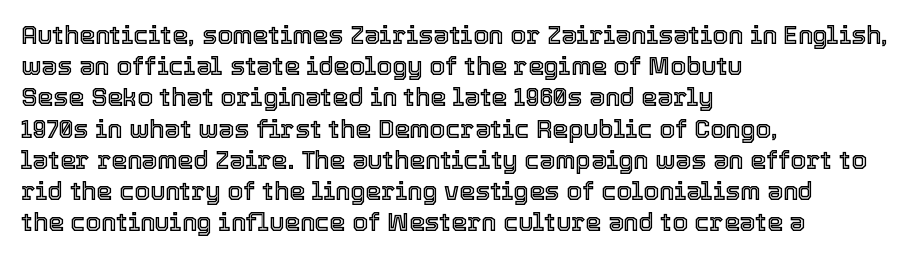
Q: Is the text italic (slanted)? A: No, it is upright.
Q: Is the text underlined? A: No.
Q: How is the paragraph aligned? A: Left-aligned.
Q: Is the spacing between letters normal or unusually wide? A: Normal.
Q: Is the spacing between lines tight, normal or loose? A: Normal.
